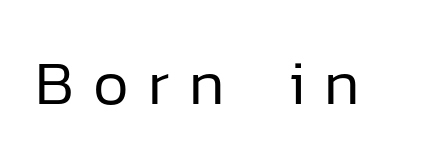
Nothing heavy about these letters — not bold at all. The passage shown is typed in a proportional face where columns would drift. Descenders are the only things crossing below the line. Look at the tracking — it's clearly loosened, letters drifting apart. Italic: no, the glyphs are upright roman.
